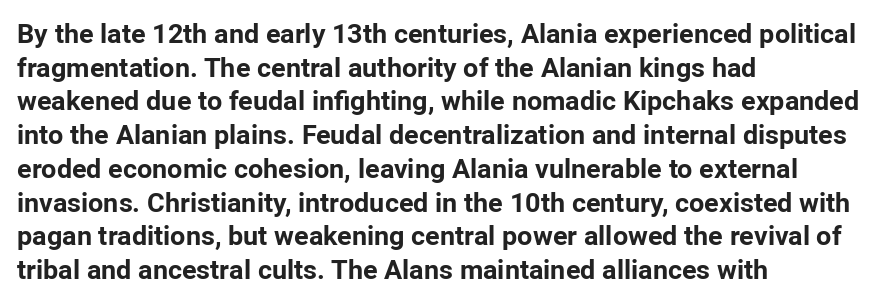
The image shows 27 px bold type, upright; set left-aligned, normal line spacing (1.25x), normal letter spacing, not underlined.
